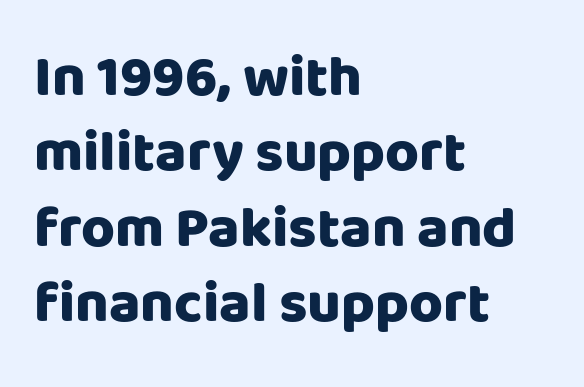
Q: Is the text bold? A: Yes.
Q: Is the text italic (slanted)? A: No, it is upright.
Q: Is the typeface a serif or a sans-serif typeface? A: Sans-serif.
Q: Is the text underlined? A: No.
Q: How is the paragraph aligned? A: Left-aligned.
Q: Is the spacing between letters normal or unusually wide? A: Normal.
Q: Is the spacing between lines tight, normal or loose? A: Normal.
Q: Width (condensed, normal, or wide)? A: Normal.
Q: Stroke contrast? A: Low.
Q: x-height? A: Large.
Q: Monospaced? A: No.
